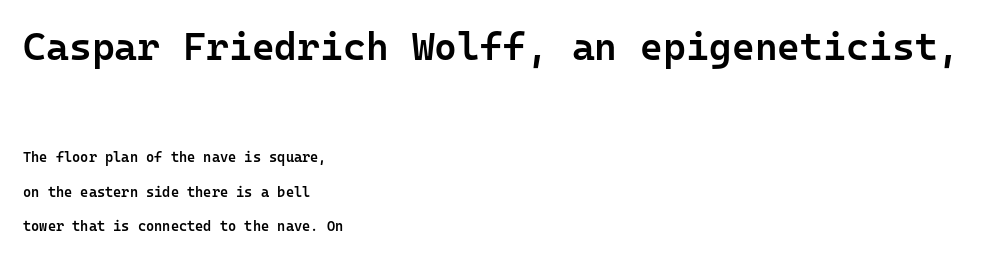
{"serif": "no", "italic": "no", "bold": "semi", "weight": "semibold", "width": "normal", "stroke_contrast": "low", "x_height": "medium", "monospaced": "yes", "underline": "no", "align": "left", "line_spacing": "loose", "line_spacing_ratio": 2.44, "letter_spacing": "normal", "letter_spacing_em": 0.0, "larger_block": "first", "size_ratio": 2.79, "glyph_px": 39}
